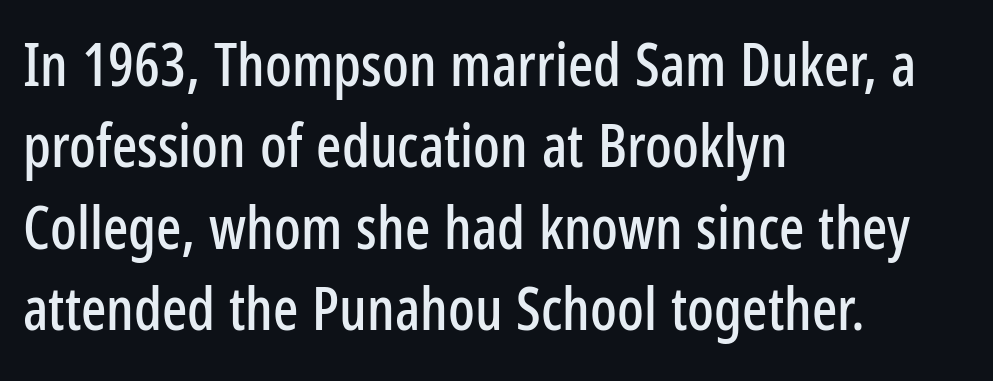
{"serif": "no", "italic": "no", "width": "condensed", "stroke_contrast": "low", "x_height": "medium", "monospaced": "no", "underline": "no", "align": "left", "line_spacing": "normal", "line_spacing_ratio": 1.38, "letter_spacing": "normal", "letter_spacing_em": 0.0, "glyph_px": 59}
